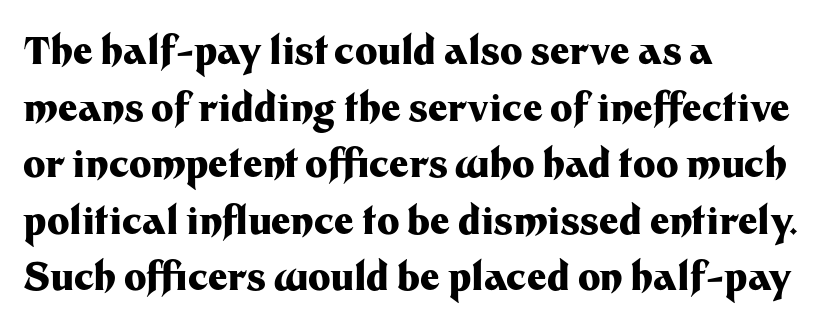
{"serif": "no", "italic": "no", "bold": "yes", "weight": "heavy", "width": "normal", "stroke_contrast": "medium", "x_height": "medium", "monospaced": "no", "underline": "no", "align": "left", "line_spacing": "normal", "line_spacing_ratio": 1.49, "letter_spacing": "normal", "letter_spacing_em": 0.0, "glyph_px": 38}
